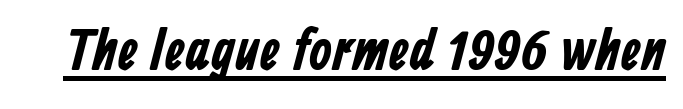
The image shows 58 px condensed sans-serif type; set normal letter spacing, underlined; low stroke contrast and a medium x-height.
